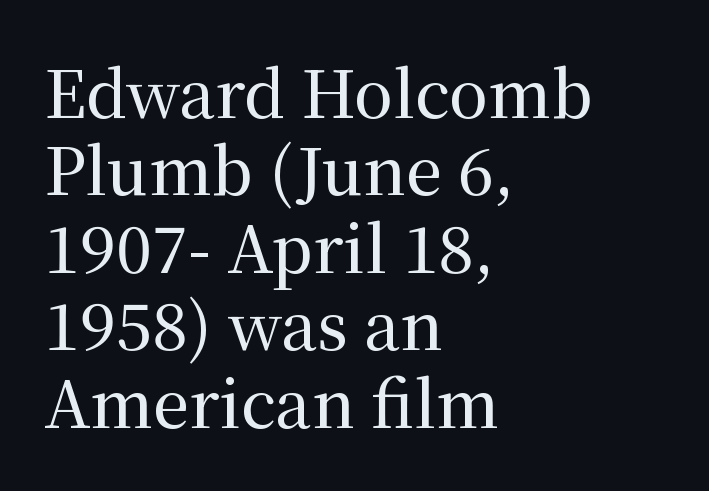
The image shows 64 px serif type, upright; set left-aligned, line spacing 1.21x, normal letter spacing, not underlined; medium stroke contrast and a medium x-height.
